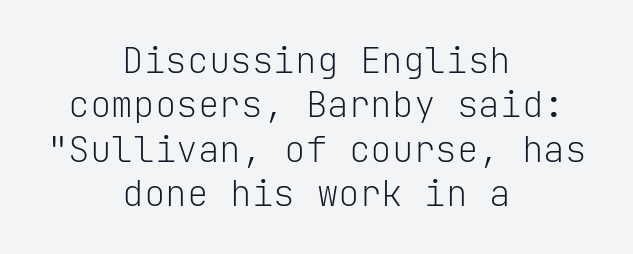
The image shows 36 px light sans-serif type, upright, monospaced; set centered, line spacing 1.23x, normal letter spacing, not underlined; low stroke contrast and a medium x-height.
